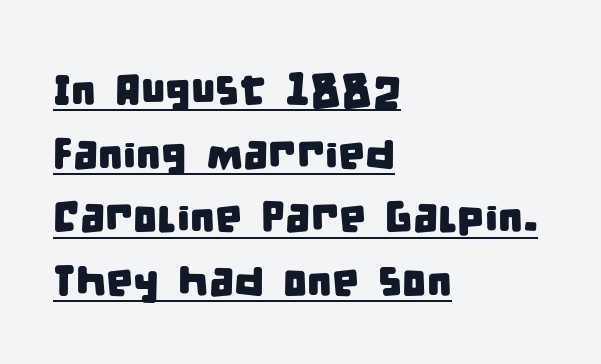
Q: Is the typeface a serif or a sans-serif typeface? A: Sans-serif.
Q: Is the text underlined? A: Yes.
Q: How is the paragraph aligned? A: Left-aligned.
Q: Is the spacing between letters normal or unusually wide? A: Normal.
Q: Is the spacing between lines tight, normal or loose? A: Normal.
Q: Width (condensed, normal, or wide)? A: Condensed.
Q: Stroke contrast? A: Low.
Q: x-height? A: Large.
Q: Monospaced? A: No.
